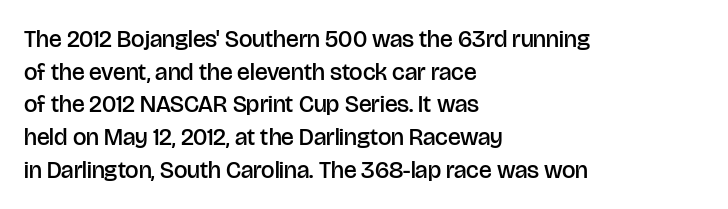
The image shows 24 px text type, upright; set left-aligned, normal line spacing (1.36x), normal letter spacing, not underlined.
